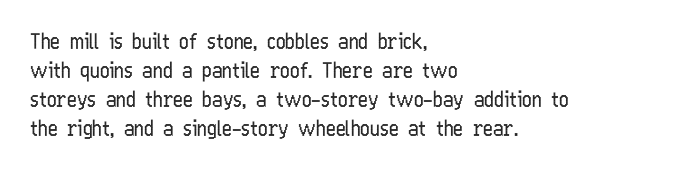
{"italic": "no", "bold": "no", "underline": "no", "align": "left", "line_spacing": "normal", "line_spacing_ratio": 1.38, "letter_spacing": "normal", "letter_spacing_em": 0.0, "glyph_px": 21}
